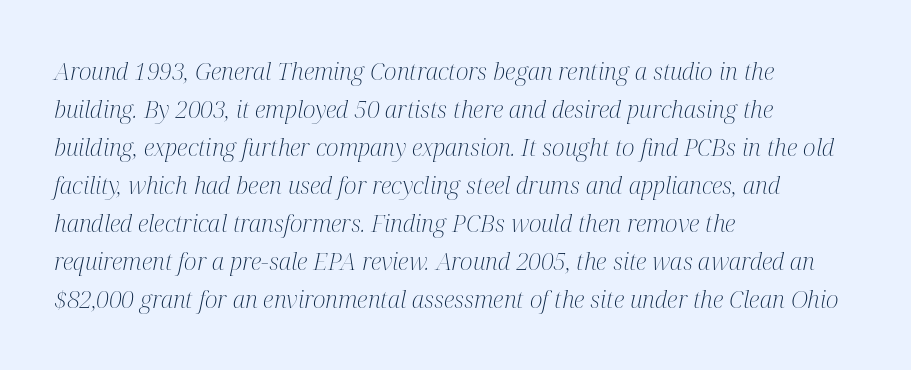
Q: Is the text bold? A: No.
Q: Is the text italic (slanted)? A: Yes, it leans right by about 12 degrees.
Q: Is the text underlined? A: No.
Q: How is the paragraph aligned? A: Left-aligned.
Q: Is the spacing between letters normal or unusually wide? A: Normal.
Q: Is the spacing between lines tight, normal or loose? A: Normal.
